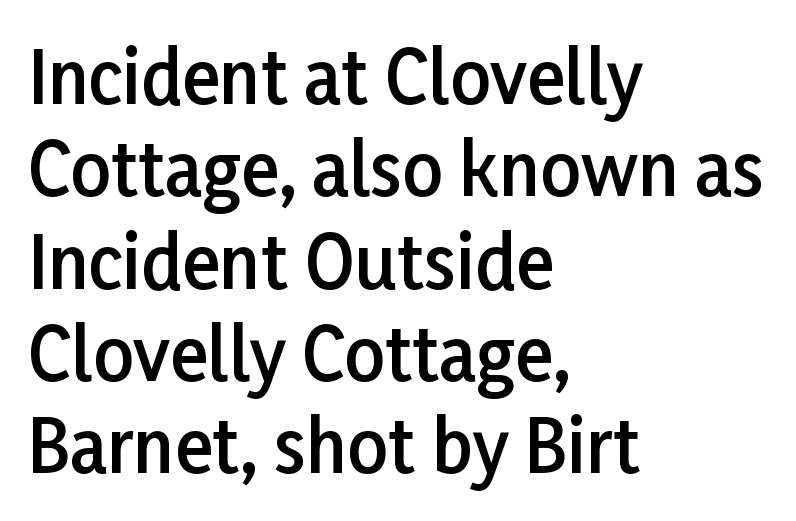
{"serif": "no", "italic": "no", "bold": "semi", "weight": "semibold", "width": "normal", "stroke_contrast": "low", "x_height": "medium", "monospaced": "no", "underline": "no", "align": "left", "line_spacing": "normal", "line_spacing_ratio": 1.3, "letter_spacing": "normal", "letter_spacing_em": 0.0, "glyph_px": 71}
